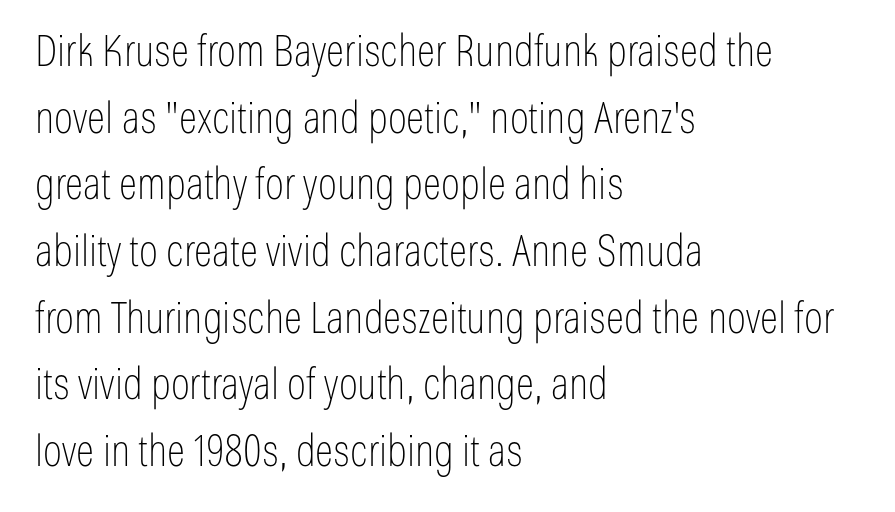
The image shows 43 px thin, condensed sans-serif type, upright; set left-aligned, normal line spacing (1.55x), normal letter spacing, not underlined; low stroke contrast and a medium x-height.
